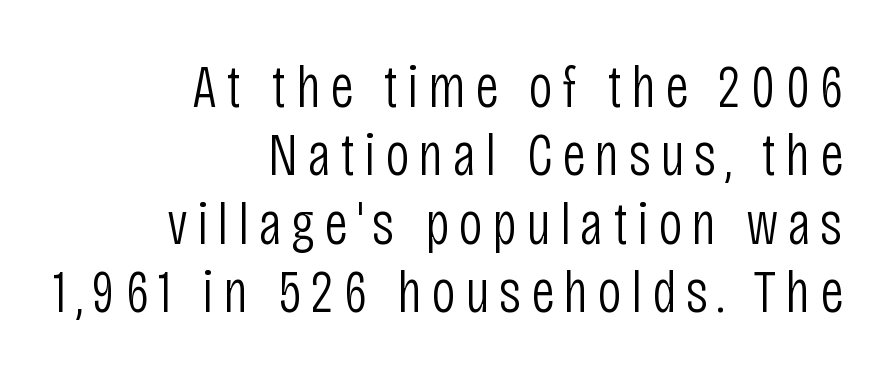
The face used here is proportionally spaced, like ordinary book or web type. Serif or sans? Sans — the stroke terminals are bare. Bare-footed words on every line. The compositor pushed each line to the right boundary. In terms of posture, this sample is upright. Stroke mass is kept to a normal reading level or below.
